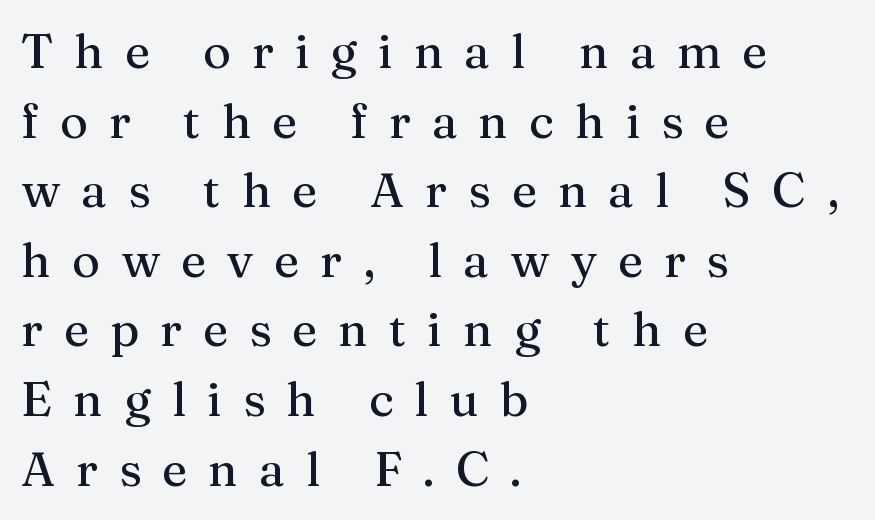
{"serif": "yes", "italic": "no", "width": "normal", "stroke_contrast": "medium", "x_height": "medium", "monospaced": "no", "underline": "no", "align": "left", "line_spacing": "normal", "line_spacing_ratio": 1.45, "letter_spacing": "wide", "letter_spacing_em": 0.44, "glyph_px": 48}
